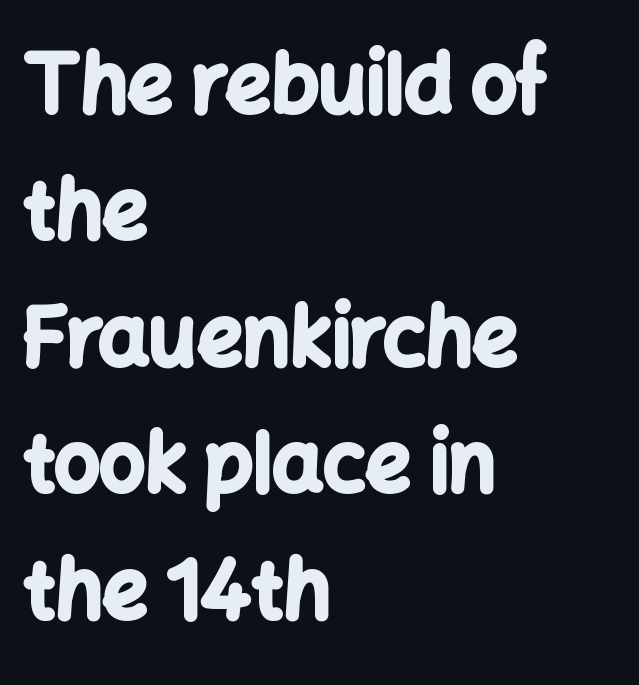
{"serif": "no", "italic": "no", "bold": "yes", "weight": "bold", "width": "normal", "stroke_contrast": "low", "x_height": "medium", "monospaced": "no", "underline": "no", "align": "left", "line_spacing": "normal", "line_spacing_ratio": 1.58, "letter_spacing": "normal", "letter_spacing_em": 0.0, "glyph_px": 80}
